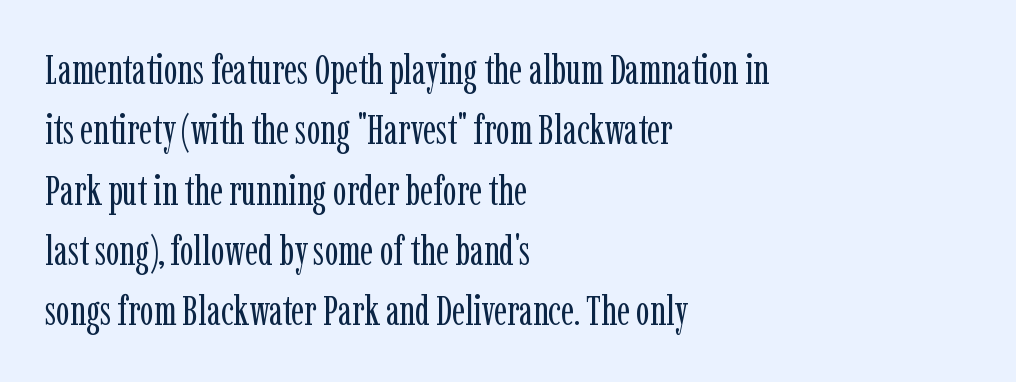
The image shows 41 px regular-weight, condensed serif type, upright; set left-aligned, normal line spacing (1.47x), normal letter spacing, not underlined; low stroke contrast and a medium x-height.
